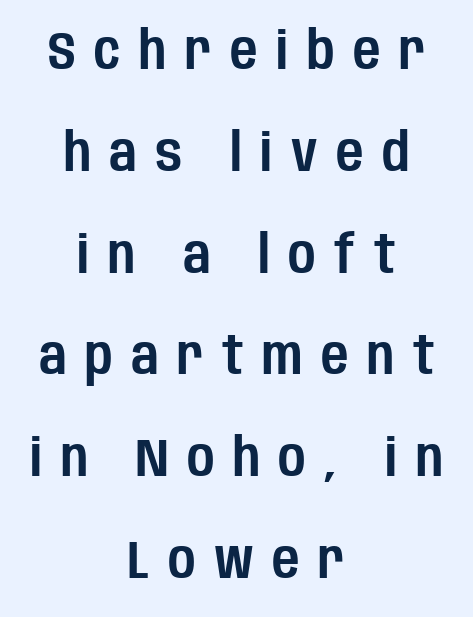
Q: Is the text italic (slanted)? A: No, it is upright.
Q: Is the typeface a serif or a sans-serif typeface? A: Sans-serif.
Q: Is the text underlined? A: No.
Q: How is the paragraph aligned? A: Centered.
Q: Is the spacing between letters normal or unusually wide? A: Unusually wide.
Q: Is the spacing between lines tight, normal or loose? A: Loose.
Q: Width (condensed, normal, or wide)? A: Condensed.
Q: Stroke contrast? A: Low.
Q: x-height? A: Large.
Q: Monospaced? A: No.
